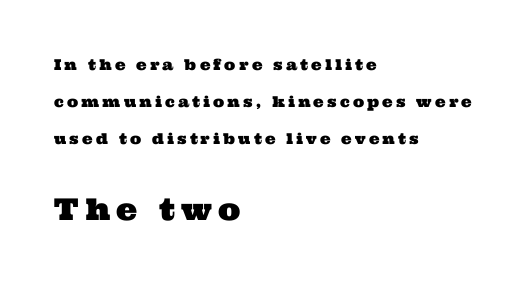
This rendering features lettering with no underline. The tracking reads as deliberately expanded to a designer's eye. You can tell from the footed stems that serif type was used. This sample has the flowing, uneven cadence of proportional lettering. The letters in the lower block stand taller than those in the block above. Reading down the block, your eye returns to a fixed left position each line.
